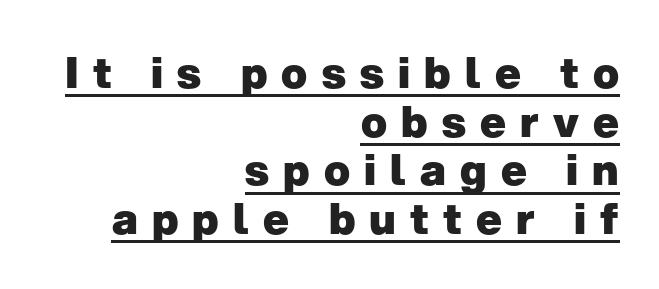
Tall strokes in this sample are plumb rather than angled. The characters look thick and weighty, a clear bold. Glance below the letters and you will spot a drawn line. There is plenty of visible air inserted between adjacent glyphs. Each letter's strokes conclude bluntly, with no projecting serifs.
